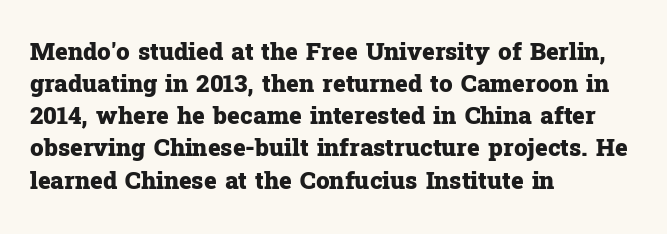
{"italic": "no", "bold": "yes", "underline": "no", "align": "left", "line_spacing": "normal", "line_spacing_ratio": 1.34, "letter_spacing": "normal", "letter_spacing_em": 0.0, "glyph_px": 24}
